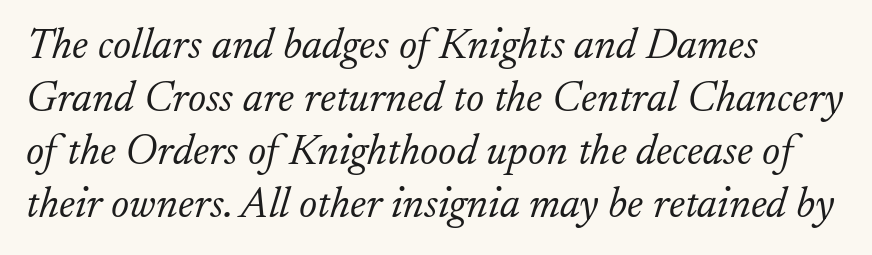
The image shows 43 px light serif type, italic (leaning right); set left-aligned, line spacing 1.23x, normal letter spacing, not underlined; low stroke contrast and a small x-height.
